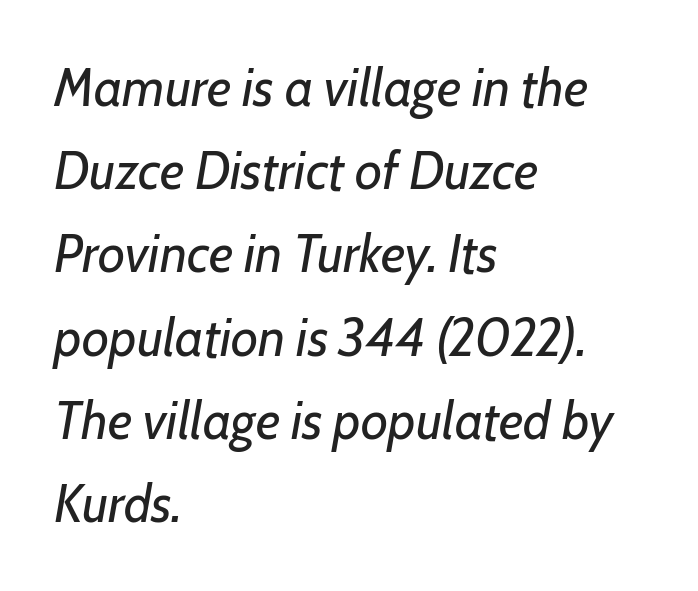
The specimen omits any rule beneath the text block's lines. Notice how the stems are inclined rather than vertical — that's the hallmark of italics. Ink coverage per letter is moderate at most. The passage is arranged the way most books set body copy — flush left. Does extra space separate the letters? No, they use regular spacing.
